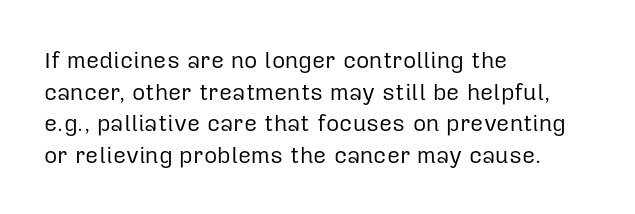
The strokes are not fattened; the text isn't bold. Beneath every word, the page is bare. Every row of glyphs begins at an identical x-position on the left. In terms of posture, this sample is upright.
